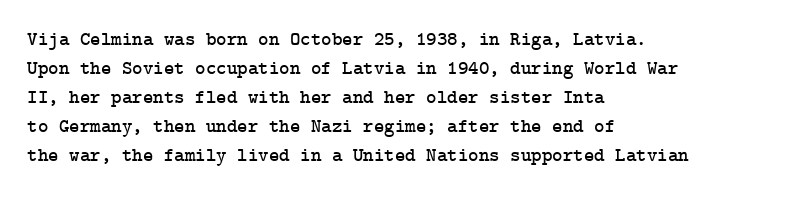
Rows of type keep a routine distance in the vertical direction. Is the block centered? No — it sits flush against the left margin. No italicization has been applied; the sample stays upright. Letters rest on an invisible, unmarked baseline.
